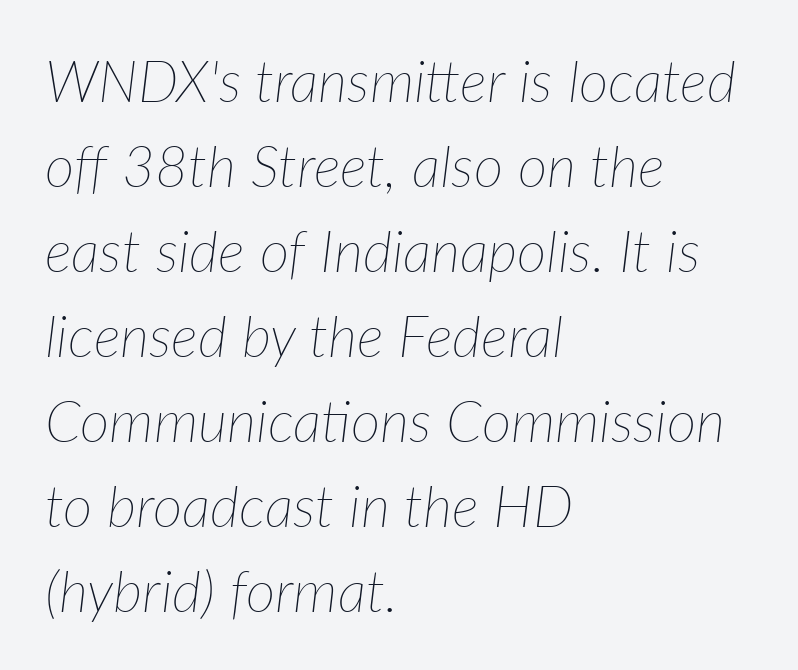
{"italic": "yes", "lean": "right", "slant_degrees": 7, "bold": "no", "weight": "thin", "width": "normal", "stroke_contrast": "low", "x_height": "medium", "monospaced": "no", "underline": "no", "align": "left", "line_spacing": "normal", "line_spacing_ratio": 1.49, "letter_spacing": "normal", "letter_spacing_em": 0.0, "glyph_px": 57}
